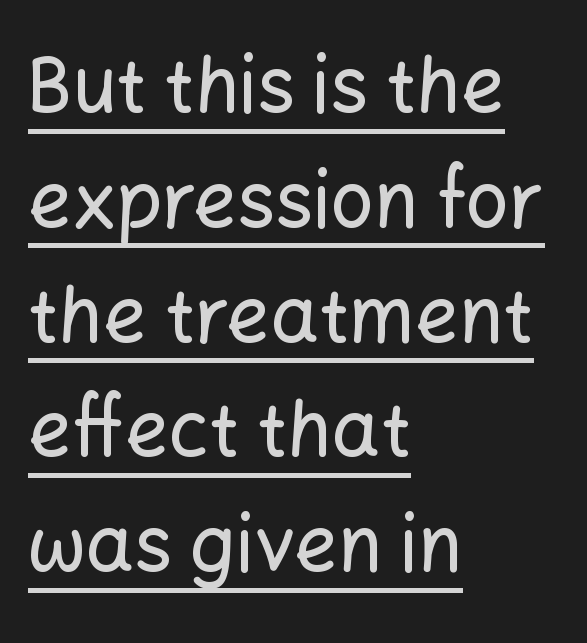
The image shows 76 px sans-serif type, upright; set left-aligned, normal line spacing (1.51x), normal letter spacing, underlined; low stroke contrast and a medium x-height.
